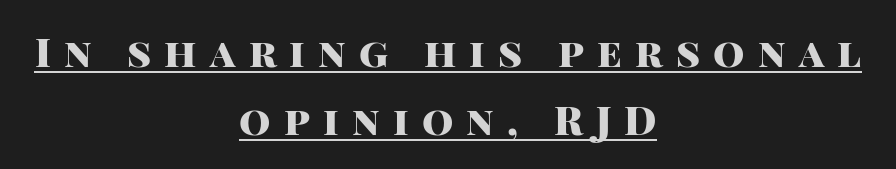
{"serif": "no", "italic": "no", "bold": "yes", "weight": "heavy", "width": "normal", "stroke_contrast": "high", "x_height": "large", "monospaced": "no", "underline": "yes", "align": "center", "line_spacing": "normal", "line_spacing_ratio": 1.7, "letter_spacing": "wide", "letter_spacing_em": 0.33, "glyph_px": 40}
